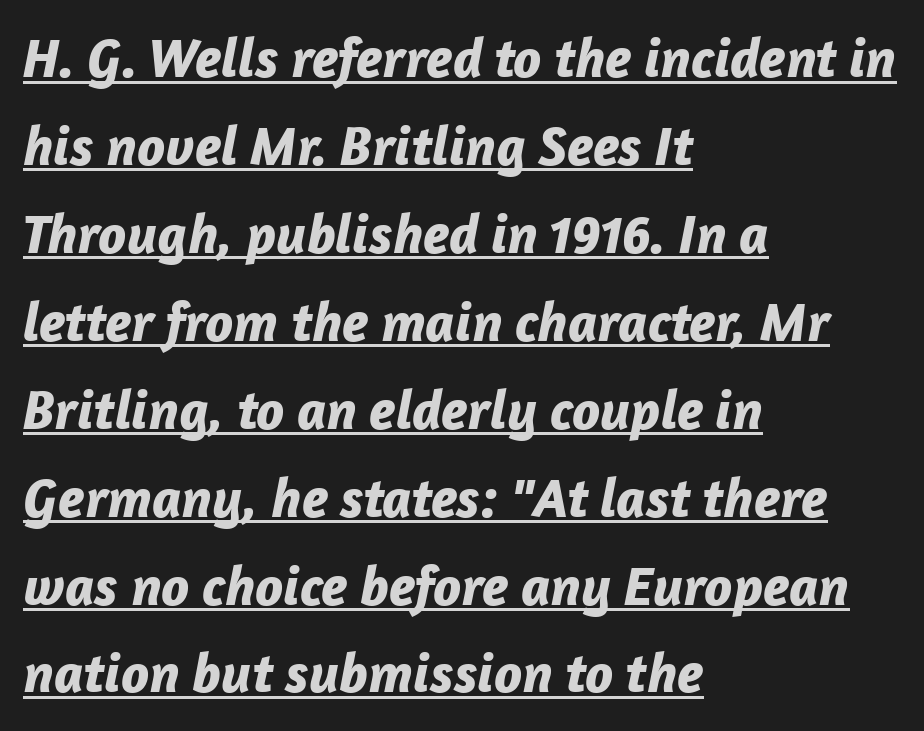
Its strokes are broad and dark, the hallmark of bold type. Observe the ordinary spacing: letters are neighbours, not strangers. One glance says typical: line gaps are just what's usual. The ragged edge is on the right, which tells us the setting is flush left. The text carries the slant typical of an italic or oblique font. Beneath each row of characters lies a ruled line.
